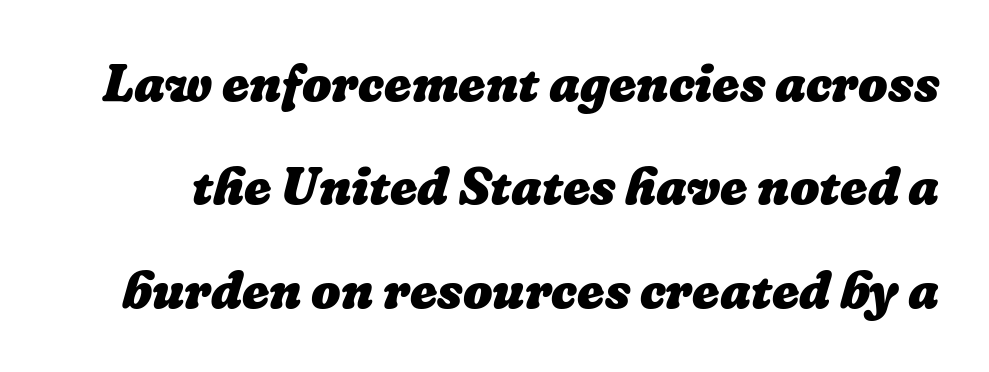
Q: Is the text bold? A: Yes.
Q: Is the text underlined? A: No.
Q: Is the spacing between letters normal or unusually wide? A: Normal.
Q: Is the spacing between lines tight, normal or loose? A: Loose.
Q: Width (condensed, normal, or wide)? A: Normal.
Q: Stroke contrast? A: Low.
Q: x-height? A: Medium.
Q: Monospaced? A: No.
